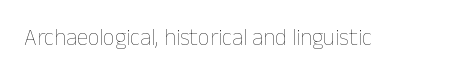
Q: Is the text bold? A: No.
Q: Is the text italic (slanted)? A: No, it is upright.
Q: Is the text underlined? A: No.
Q: Is the spacing between letters normal or unusually wide? A: Normal.
